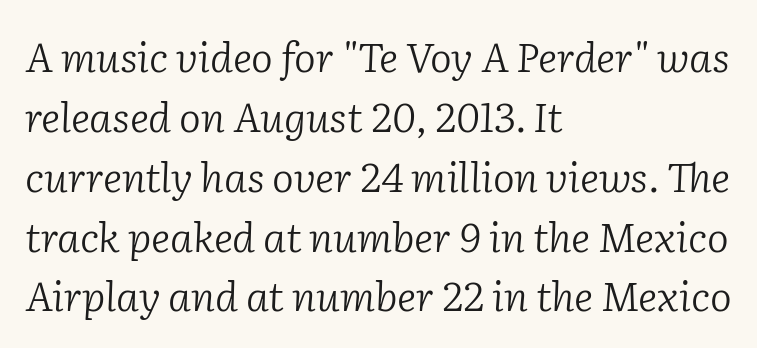
This sample has the flowing, uneven cadence of proportional lettering. Reading down the block, your eye returns to a fixed left position each line. On a weight scale, this lands at 450 or below. Interline gaps are of average width in this sample.
